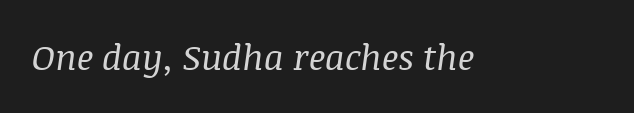
The passage shown is typed in a proportional face where columns would drift. You can tell it's italic because the verticals aren't actually vertical. Default kerning and tracking; the words read as compact shapes. Type style note: has serifs. Has an underline been added? It has not. Stems here are at most as thick as an everyday book face.
